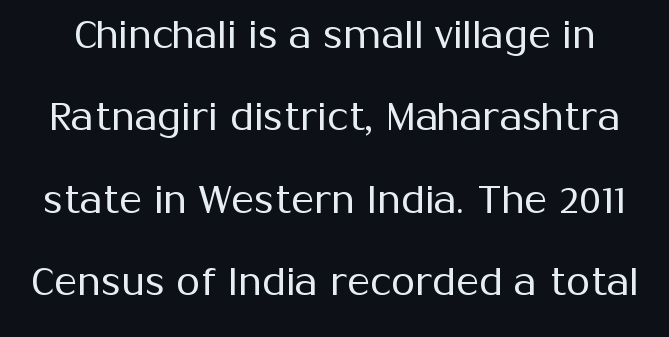
{"serif": "no", "italic": "no", "bold": "no", "weight": "regular", "width": "normal", "stroke_contrast": "medium", "x_height": "medium", "monospaced": "no", "underline": "no", "line_spacing": "loose", "line_spacing_ratio": 2.11, "letter_spacing": "normal", "letter_spacing_em": 0.0, "glyph_px": 39}
